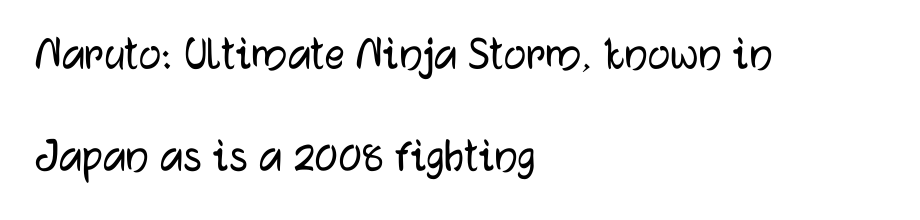
The image shows 50 px sans-serif type, upright; set left-aligned, loose line spacing (2.05x), normal letter spacing, not underlined; low stroke contrast and a medium x-height.
